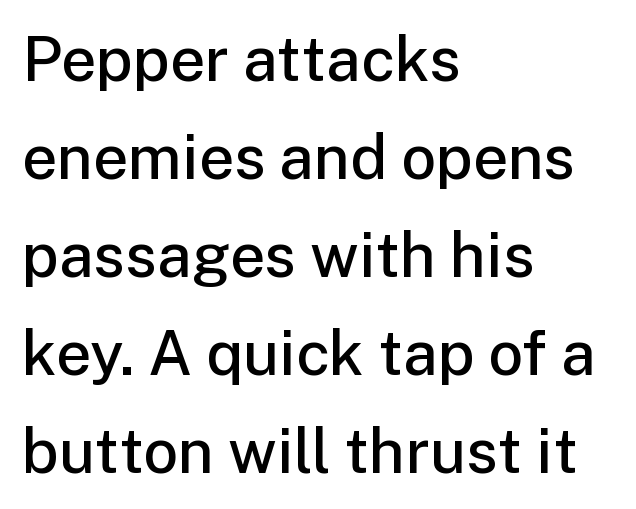
The image shows 62 px semibold sans-serif type, upright; set left-aligned, normal line spacing (1.58x), normal letter spacing, not underlined; low stroke contrast and a medium x-height.
